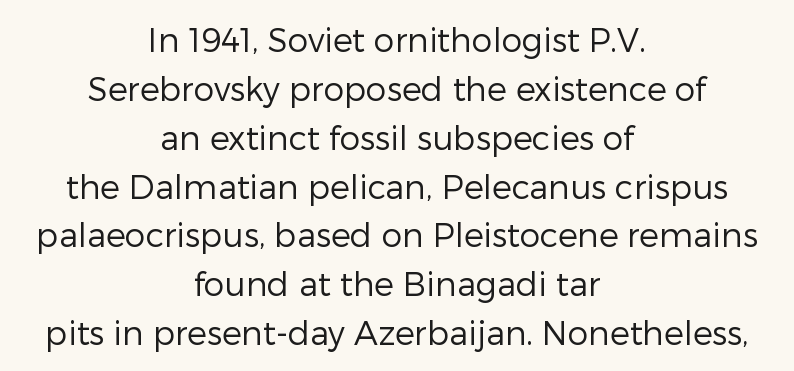
Spacing between characters is what you'd get straight out of the box. The passage shown is typed in a proportional face where columns would drift. The strokes carry an ordinary text weight at most. Both edges are ragged and mirror each other, which tells us the setting is centered. Summary of vertical rhythm: regular, with standard interline spacing. The designer went with a sans here, leaving each stem footless.
